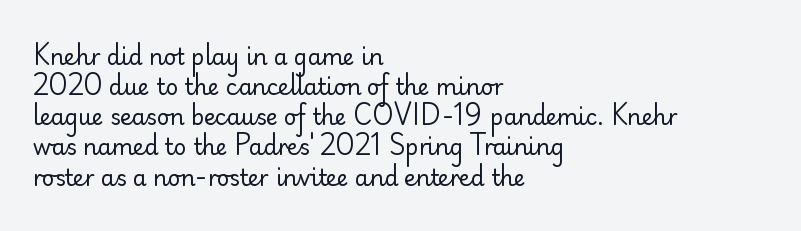
Q: Is the text bold? A: No.
Q: Is the text italic (slanted)? A: No, it is upright.
Q: Is the text underlined? A: No.
Q: How is the paragraph aligned? A: Left-aligned.
Q: Is the spacing between letters normal or unusually wide? A: Normal.
Q: Is the spacing between lines tight, normal or loose? A: Normal.
